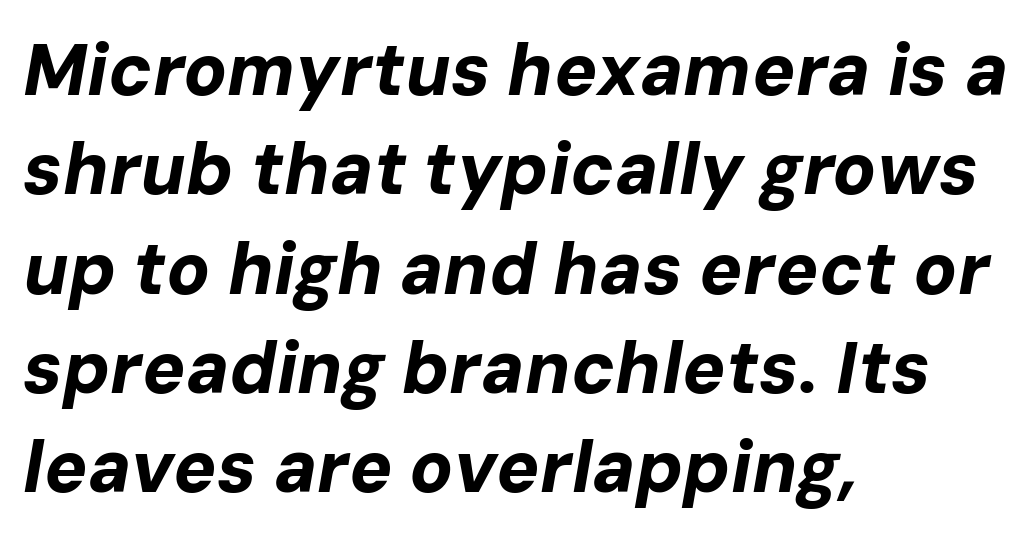
Strong, thick strokes mark this as bold type. The passage shown stacks its lines at a standard gap. Letters rest on an invisible, unmarked baseline. The text block is weighted toward the left margin, trailing off unevenly rightward.
